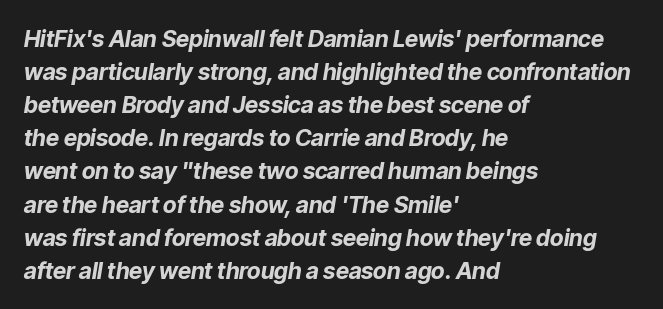
{"italic": "yes", "lean": "right", "slant_degrees": 9, "bold": "yes", "underline": "no", "align": "left", "line_spacing": "normal", "line_spacing_ratio": 1.44, "letter_spacing": "normal", "letter_spacing_em": 0.0, "glyph_px": 23}
